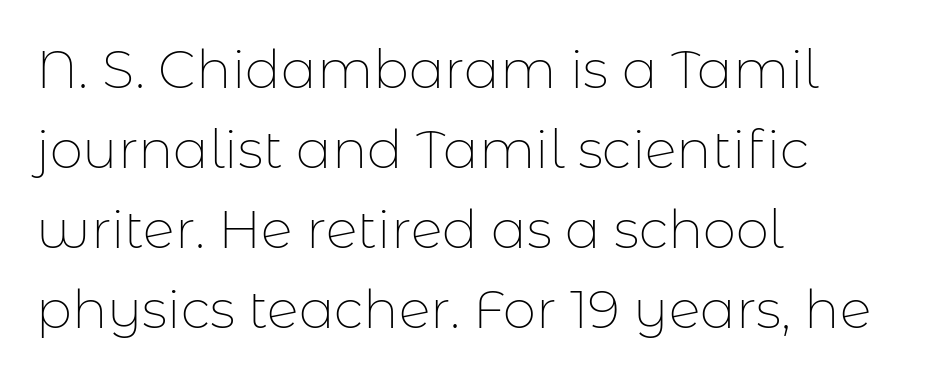
The image shows 53 px thin sans-serif type, upright; set left-aligned, normal line spacing (1.51x), normal letter spacing, not underlined; low stroke contrast and a medium x-height.
